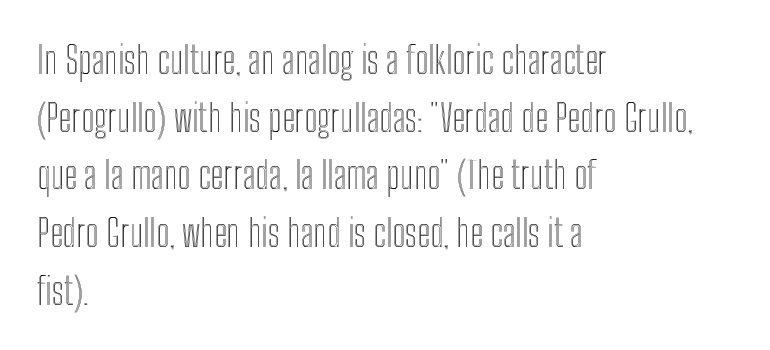
The image shows 37 px condensed type, upright; set left-aligned, normal line spacing (1.56x), normal letter spacing, not underlined; a medium x-height.
